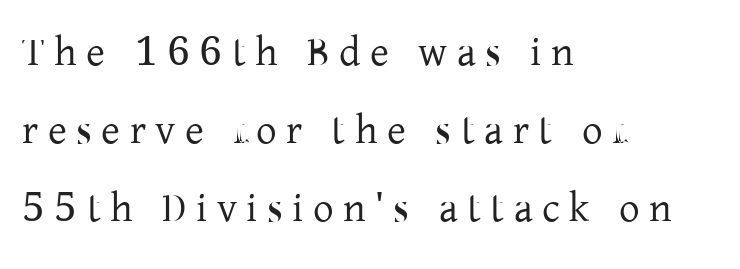
The image shows 41 px regular-weight serif type, upright; set left-aligned, loose line spacing (1.9x), unusually wide letter spacing (+0.23 em), not underlined; low stroke contrast and a medium x-height.
